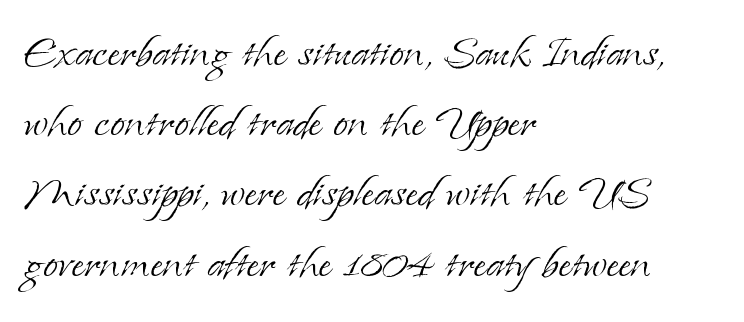
Q: Is the text bold? A: No.
Q: Is the text italic (slanted)? A: Yes.
Q: Is the typeface a serif or a sans-serif typeface? A: Serif.
Q: Is the text underlined? A: No.
Q: How is the paragraph aligned? A: Left-aligned.
Q: Is the spacing between letters normal or unusually wide? A: Normal.
Q: Is the spacing between lines tight, normal or loose? A: Normal.
Q: Width (condensed, normal, or wide)? A: Normal.
Q: Stroke contrast? A: Low.
Q: x-height? A: Small.
Q: Monospaced? A: No.
